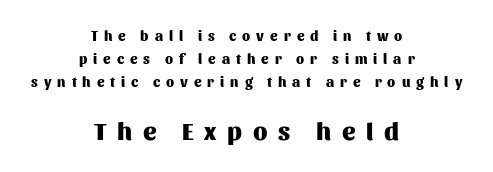
{"italic": "no", "bold": "yes", "underline": "no", "align": "center", "line_spacing": "normal", "line_spacing_ratio": 1.63, "letter_spacing": "wide", "letter_spacing_em": 0.43, "larger_block": "second", "size_ratio": 1.79, "glyph_px": 25}
